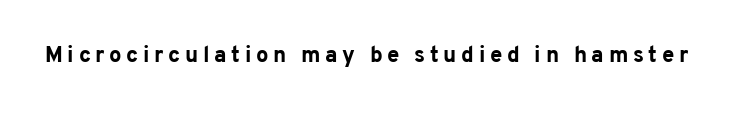
Unlike italic type, these characters show no tilt at all. Between one letter and the next there's a generous, obvious gap. Only glyphs here, with clear space below each row. Every letter is thick-stroked: bold, no question.
